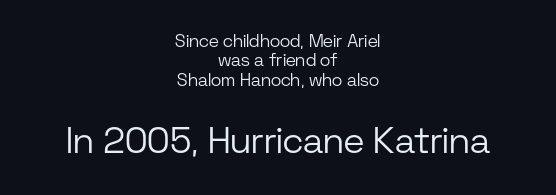
Q: Is the text bold? A: No.
Q: Is the text italic (slanted)? A: No, it is upright.
Q: Is the typeface a serif or a sans-serif typeface? A: Sans-serif.
Q: Is the text underlined? A: No.
Q: How is the paragraph aligned? A: Centered.
Q: Is the spacing between letters normal or unusually wide? A: Normal.
Q: Is the spacing between lines tight, normal or loose? A: Tight.
Q: Which block of text is set in a larger size, the first (top) or the second (bottom)? A: The second (bottom) one.
Q: Width (condensed, normal, or wide)? A: Normal.
Q: Stroke contrast? A: Low.
Q: x-height? A: Medium.
Q: Monospaced? A: No.
